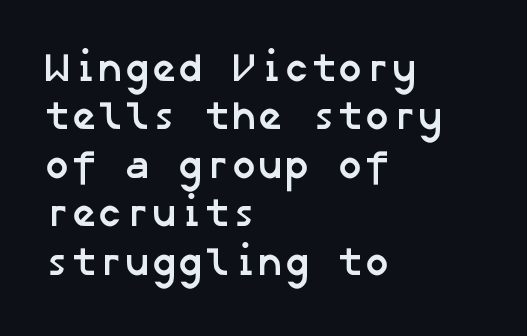
Bold? Absolutely — the strokes are thick and heavy. The gaps between neighbouring characters are ordinary and unremarkable. Left-aligned paragraph, ragged on the right. The words here are not underlined. Nope, no serifs anywhere on these letters.
